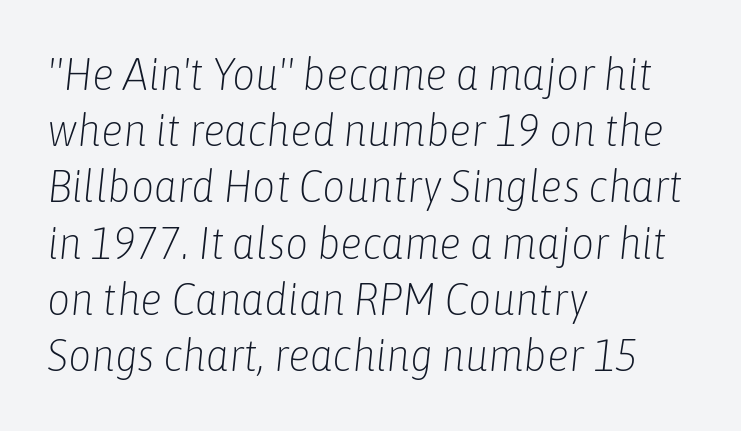
The image shows 45 px light, condensed type, italic (leaning right); set left-aligned, normal line spacing (1.25x), normal letter spacing, not underlined; low stroke contrast and a medium x-height.
